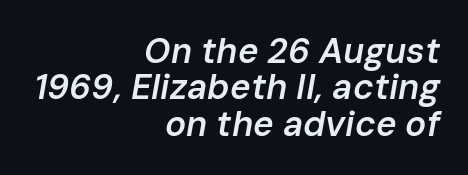
The image shows 35 px semibold type, italic (leaning right); set right-aligned, tight line spacing (1.04x), normal letter spacing, not underlined; low stroke contrast and a medium x-height.
